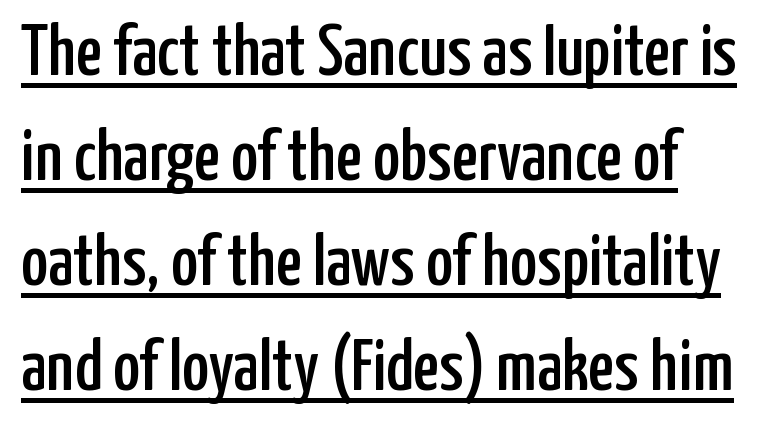
If you drew a ruler down the left edge, every line would touch it. Ordinary non-slanted type is in use. Looks like someone drew a line under every word here. Vertical spacing — default. Short note: letters normally spaced.
